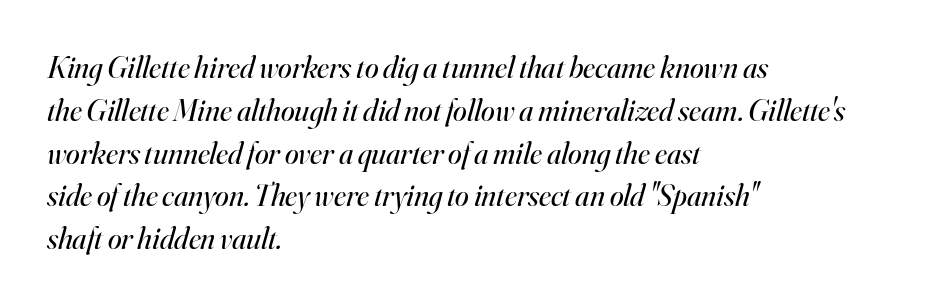
The image shows 31 px regular-weight serif type, italic (leaning right); set left-aligned, normal line spacing (1.38x), normal letter spacing, not underlined; high stroke contrast and a small x-height.
